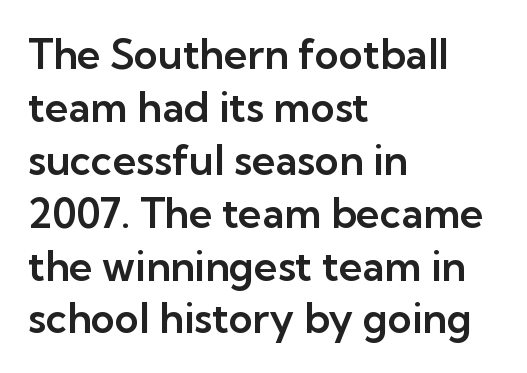
The image shows 41 px sans-serif type, upright; set left-aligned, normal line spacing (1.29x), normal letter spacing, not underlined; low stroke contrast and a medium x-height.
